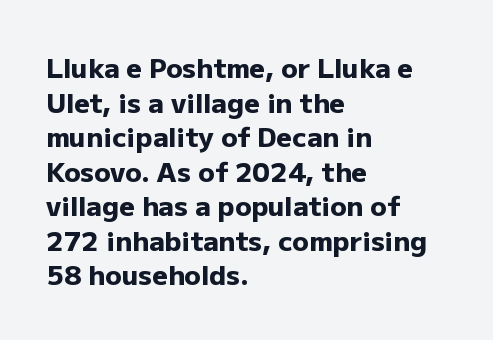
Compared with typical body copy, the letter spacing here is the same. The setting favours the left margin, as ordinary paragraphs usually do. Heft: maximum for text — a bold. Beneath every word, the page is bare. Successive baselines arrive at the customary interval. These lines were composed using upright roman letters.
